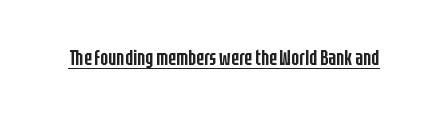
Q: Is the text bold? A: Semi-bold.
Q: Is the text italic (slanted)? A: No, it is upright.
Q: Is the text underlined? A: Yes.
Q: Is the spacing between letters normal or unusually wide? A: Normal.
